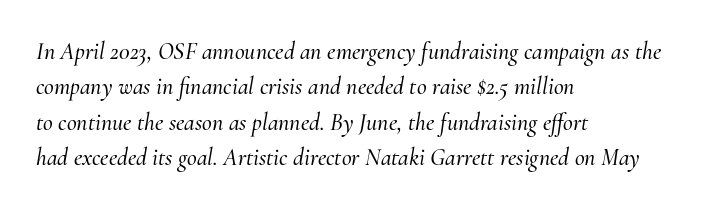
{"italic": "yes", "lean": "right", "slant_degrees": 10, "underline": "no", "align": "left", "line_spacing": "normal", "line_spacing_ratio": 1.47, "letter_spacing": "normal", "letter_spacing_em": 0.0, "glyph_px": 24}
